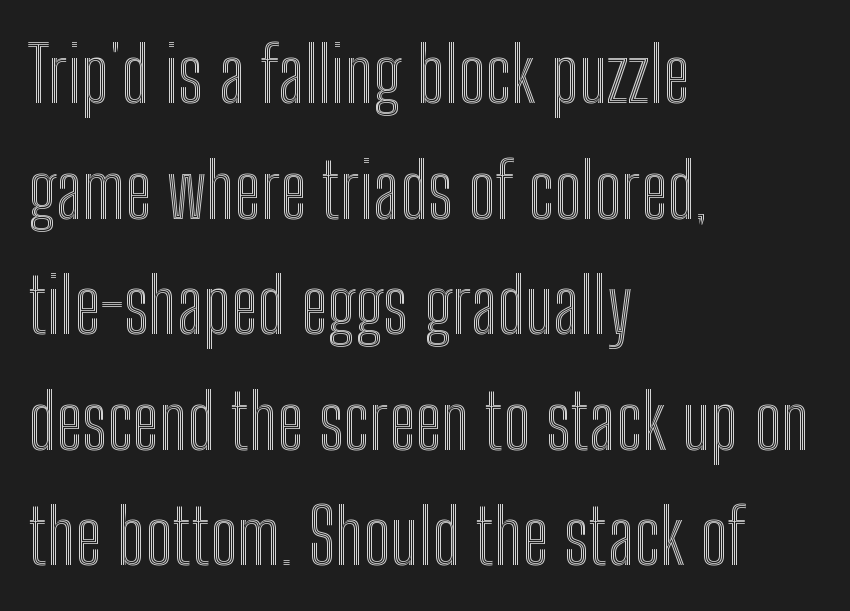
{"italic": "no", "width": "condensed", "x_height": "medium", "monospaced": "no", "underline": "no", "align": "left", "line_spacing": "normal", "line_spacing_ratio": 1.52, "letter_spacing": "normal", "letter_spacing_em": 0.0, "glyph_px": 76}
